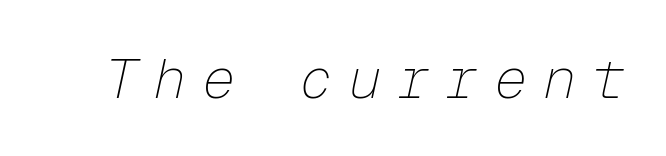
The image shows 56 px thin type, italic (leaning right), monospaced; set unusually wide letter spacing (+0.27 em), not underlined; low stroke contrast and a medium x-height.
